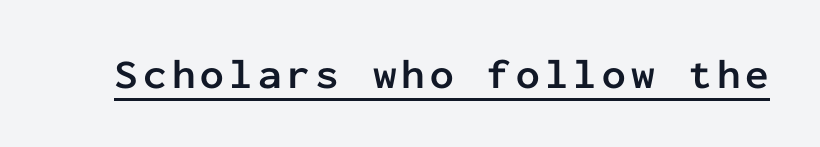
{"serif": "no", "italic": "no", "bold": "yes", "weight": "semibold", "width": "normal", "stroke_contrast": "low", "x_height": "medium", "monospaced": "yes", "underline": "yes", "glyph_px": 42}
